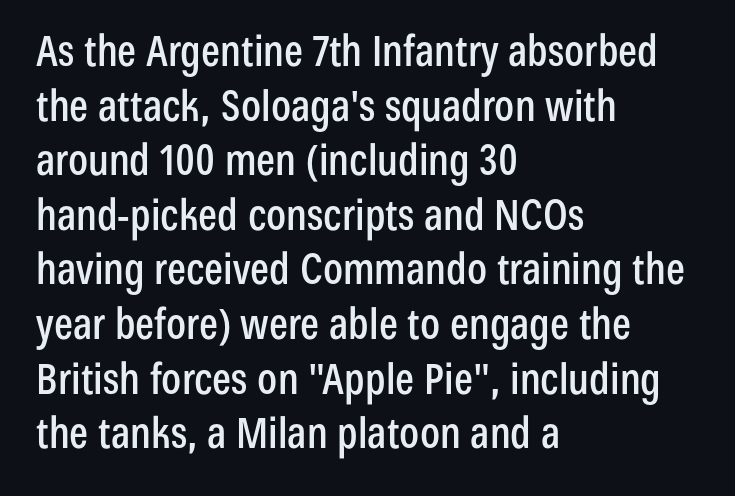
Q: Is the text italic (slanted)? A: No, it is upright.
Q: Is the typeface a serif or a sans-serif typeface? A: Sans-serif.
Q: Is the text underlined? A: No.
Q: How is the paragraph aligned? A: Left-aligned.
Q: Is the spacing between letters normal or unusually wide? A: Normal.
Q: Is the spacing between lines tight, normal or loose? A: Normal.
Q: Width (condensed, normal, or wide)? A: Condensed.
Q: Stroke contrast? A: Low.
Q: x-height? A: Medium.
Q: Monospaced? A: No.
